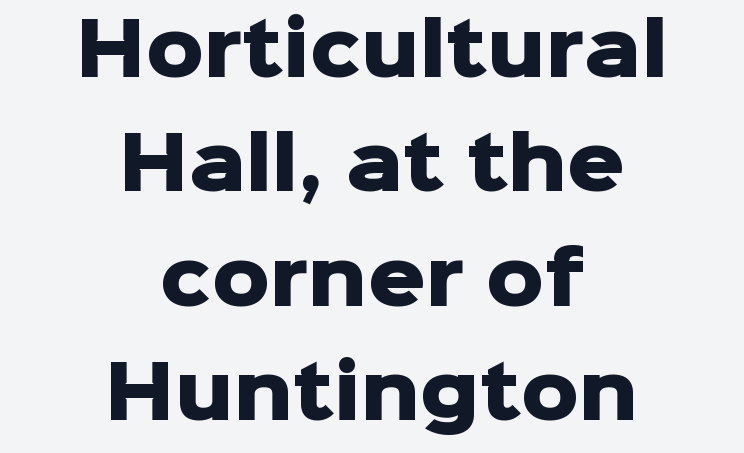
Upright lettering throughout. Whoever set this chose a conventional vertical rhythm. The letters are bold, with thick, heavy strokes. The rendering keeps characters at their native spacing. A bare baseline throughout the passage. The rendering positions every line midway between the sides.
